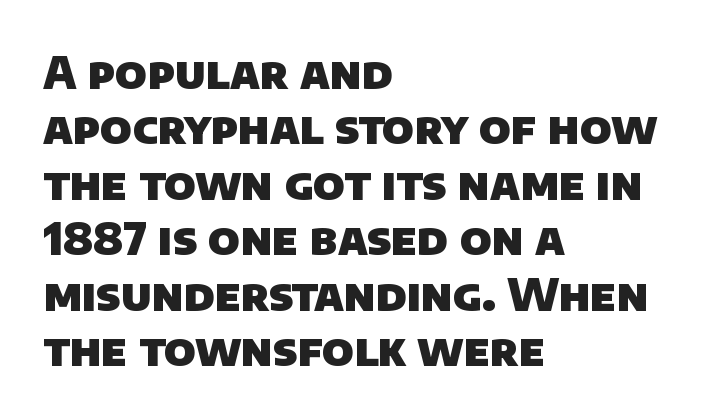
Q: Is the text bold? A: Yes.
Q: Is the typeface a serif or a sans-serif typeface? A: Sans-serif.
Q: Is the text underlined? A: No.
Q: How is the paragraph aligned? A: Left-aligned.
Q: Is the spacing between letters normal or unusually wide? A: Normal.
Q: Is the spacing between lines tight, normal or loose? A: Normal.
Q: Width (condensed, normal, or wide)? A: Normal.
Q: Stroke contrast? A: Low.
Q: x-height? A: Large.
Q: Monospaced? A: No.
